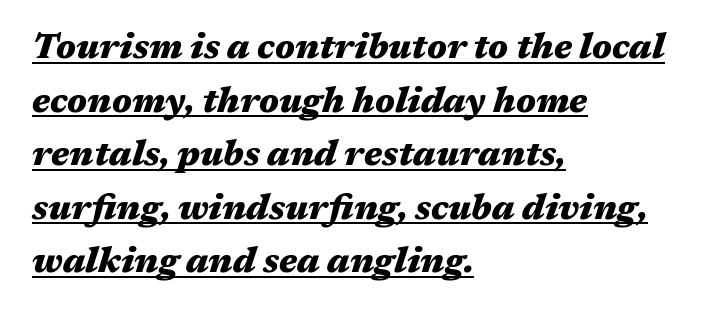
Q: Is the text bold? A: Yes.
Q: Is the text italic (slanted)? A: Yes, it leans right by about 17 degrees.
Q: Is the text underlined? A: Yes.
Q: How is the paragraph aligned? A: Left-aligned.
Q: Is the spacing between letters normal or unusually wide? A: Normal.
Q: Is the spacing between lines tight, normal or loose? A: Normal.
Q: Width (condensed, normal, or wide)? A: Wide.
Q: Stroke contrast? A: Medium.
Q: x-height? A: Medium.
Q: Monospaced? A: No.
